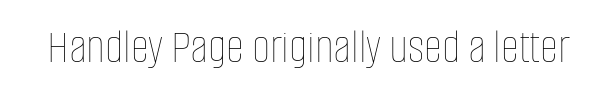
The image shows 50 px thin, condensed type, upright; set normal letter spacing, not underlined; low stroke contrast and a large x-height.
